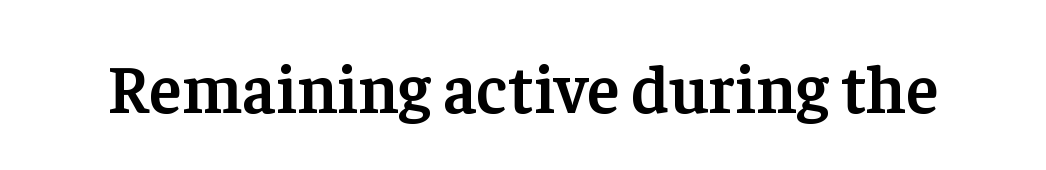
The image shows 68 px semibold serif type, upright; set normal letter spacing, not underlined; low stroke contrast and a medium x-height.
